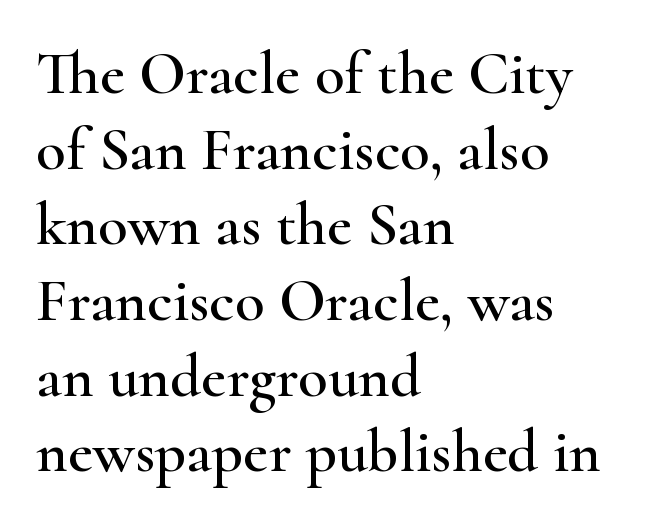
The image shows 61 px wide serif type, upright; set left-aligned, line spacing 1.24x, normal letter spacing, not underlined; high stroke contrast and a small x-height.
